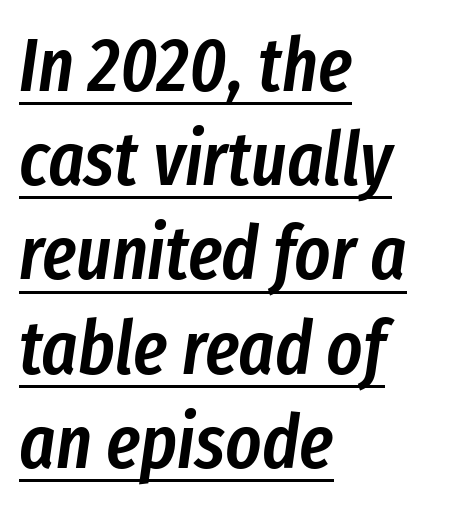
The image shows 76 px semibold, condensed type, italic (leaning right); set left-aligned, line spacing 1.24x, normal letter spacing, underlined; low stroke contrast and a medium x-height.
